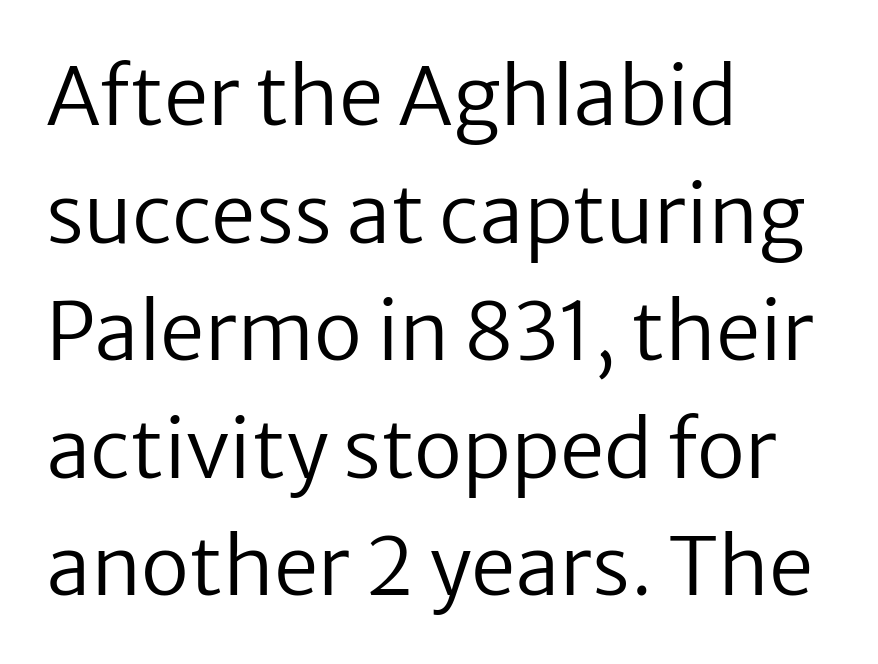
The image shows 80 px regular-weight sans-serif type, upright; set left-aligned, normal line spacing (1.47x), normal letter spacing, not underlined; low stroke contrast and a medium x-height.
